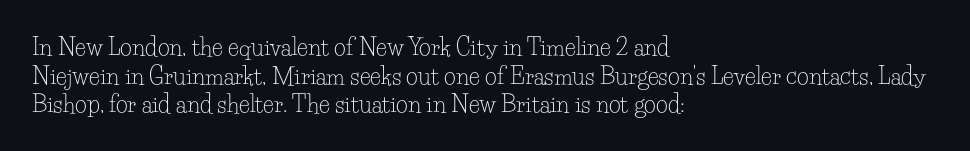
{"italic": "no", "bold": "no", "underline": "no", "align": "left", "line_spacing": "normal", "line_spacing_ratio": 1.25, "letter_spacing": "normal", "letter_spacing_em": 0.0, "glyph_px": 23}
